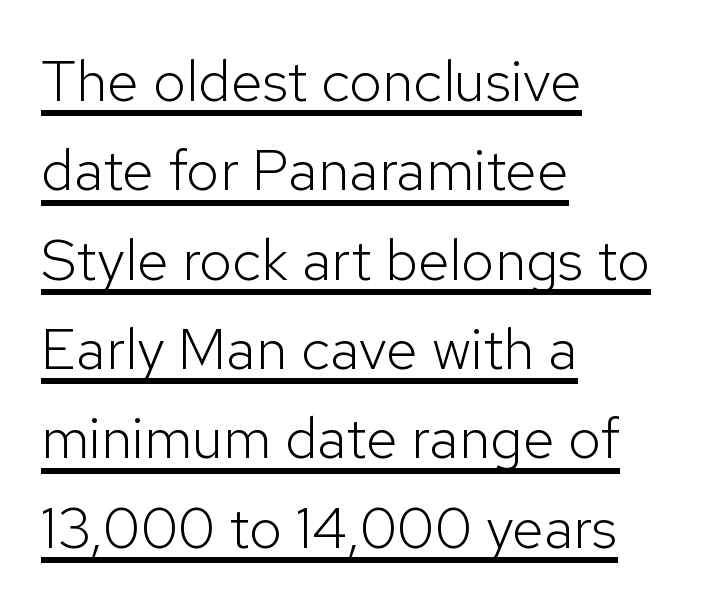
{"serif": "no", "italic": "no", "bold": "no", "weight": "light", "width": "normal", "stroke_contrast": "low", "x_height": "medium", "monospaced": "no", "underline": "yes", "align": "left", "line_spacing": "normal", "line_spacing_ratio": 1.54, "letter_spacing": "normal", "letter_spacing_em": 0.0, "glyph_px": 58}
